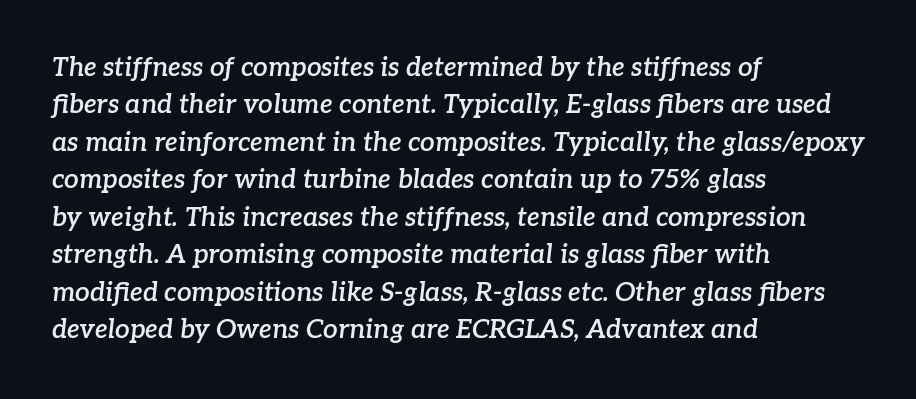
The image shows 26 px text type, italic (leaning right); set left-aligned, normal line spacing (1.44x), normal letter spacing, not underlined.
